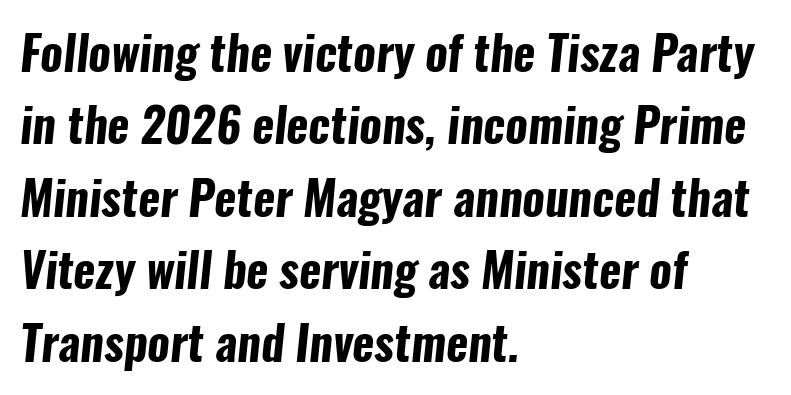
Q: Is the text bold? A: Yes.
Q: Is the typeface a serif or a sans-serif typeface? A: Sans-serif.
Q: Is the text underlined? A: No.
Q: How is the paragraph aligned? A: Left-aligned.
Q: Is the spacing between letters normal or unusually wide? A: Normal.
Q: Is the spacing between lines tight, normal or loose? A: Normal.
Q: Width (condensed, normal, or wide)? A: Condensed.
Q: Stroke contrast? A: Low.
Q: x-height? A: Medium.
Q: Monospaced? A: No.
